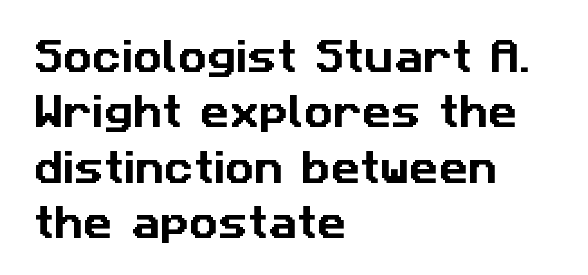
The letters sit at their default tracking, neither squeezed nor spread. Honestly, the row spacing looks completely unremarkable. Do the characters align in a grid? No, the font is proportional. Quick note: underline off. The typeface chosen for these lines omits serifs. Each line starts at the same left margin while the right side varies.
